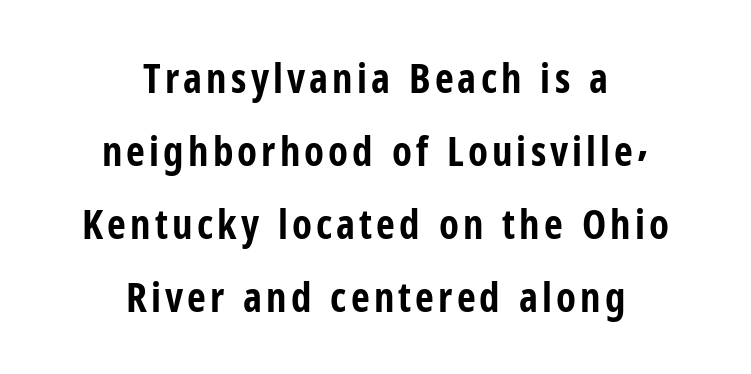
The lines in this sample share a center point and differ in where they start and stop. Any mark beneath the type? The region is blank. Nope, no serifs anywhere on these letters. Notice how the stems are strictly vertical — no italics here. Think of a printed novel: that variable character pitch is what you see here. Notice how thick the strokes are: this is what a full bold looks like.
